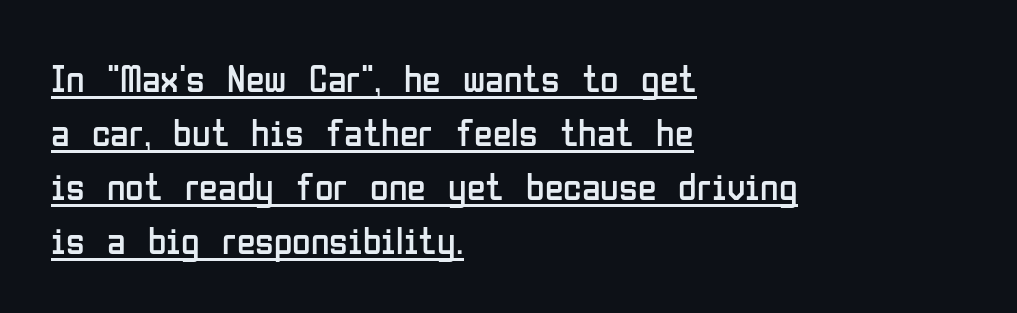
Summary of vertical rhythm: regular, with standard interline spacing. The paragraph has a hard left edge and a soft right edge. What stands out about the letter spacing? Nothing — it is the standard amount. The typesetting does not lean heavy: it is not bold. Posture: straight, roman, zero tilt. Think of a printed novel: that variable character pitch is what you see here.
